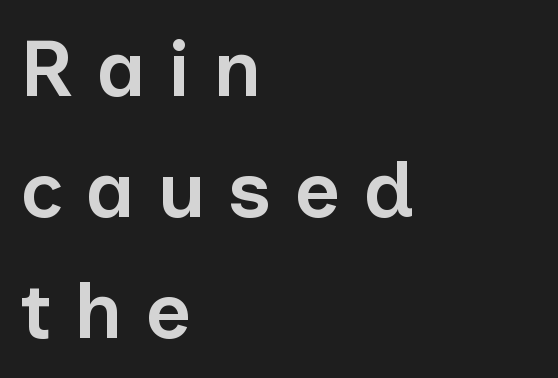
Vertical spacing — default. Someone cranked the tracking dial way up on this one. The rendering shows plain stroke endings on the letterforms — a sans-serif design. The ragged edge is on the right, which tells us the setting is flush left.
